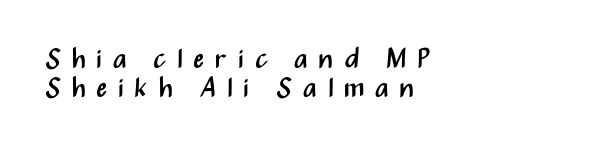
The image shows 28 px regular-weight, condensed sans-serif type, upright; set left-aligned, tight line spacing (1.05x), unusually wide letter spacing (+0.37 em), not underlined; medium stroke contrast and a medium x-height.
